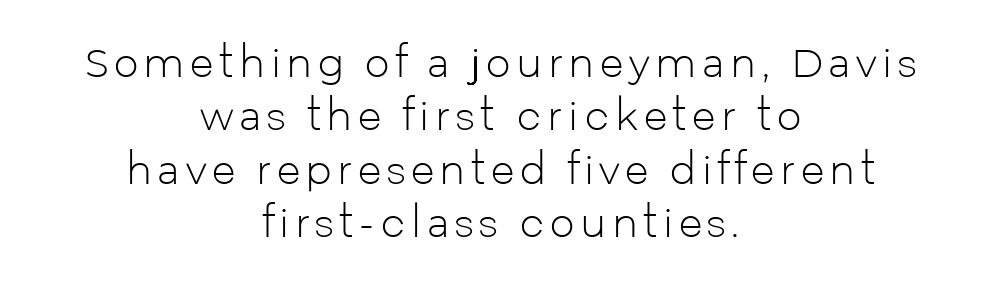
The image shows 39 px light sans-serif type, upright; set centered, normal line spacing (1.37x), not underlined; low stroke contrast and a medium x-height.
